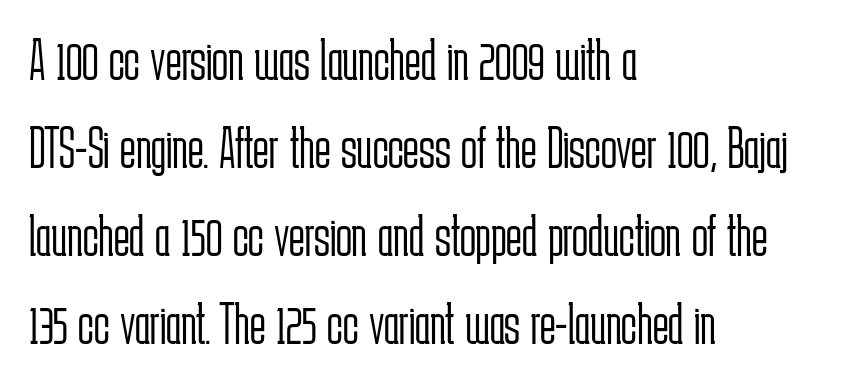
Q: Is the text bold? A: No.
Q: Is the text italic (slanted)? A: No, it is upright.
Q: Is the typeface a serif or a sans-serif typeface? A: Sans-serif.
Q: Is the text underlined? A: No.
Q: How is the paragraph aligned? A: Left-aligned.
Q: Is the spacing between letters normal or unusually wide? A: Normal.
Q: Is the spacing between lines tight, normal or loose? A: Normal.
Q: Width (condensed, normal, or wide)? A: Condensed.
Q: Stroke contrast? A: Low.
Q: x-height? A: Medium.
Q: Monospaced? A: No.
